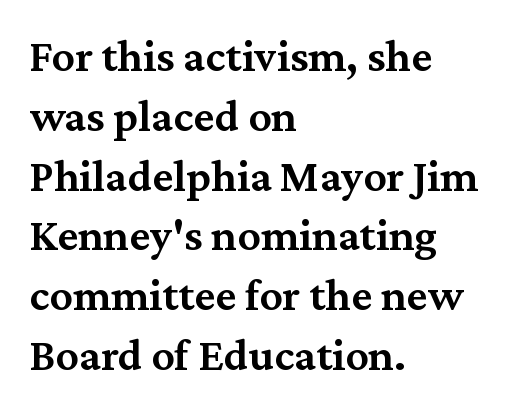
The image shows 46 px semibold serif type, upright; set left-aligned, normal line spacing (1.3x), normal letter spacing, not underlined; medium stroke contrast and a medium x-height.
